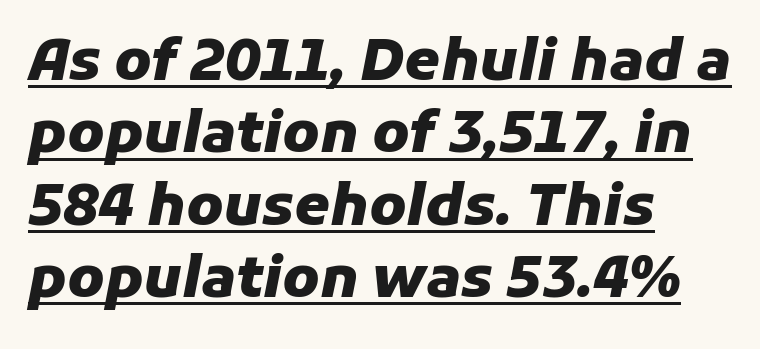
The image shows 57 px heavy type, italic (leaning right); set left-aligned, normal line spacing (1.27x), normal letter spacing, underlined; low stroke contrast and a medium x-height.
